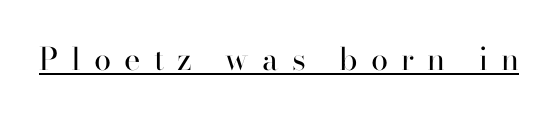
The image shows 31 px regular-weight serif type, upright; set unusually wide letter spacing (+0.42 em), underlined; high stroke contrast and a small x-height.
